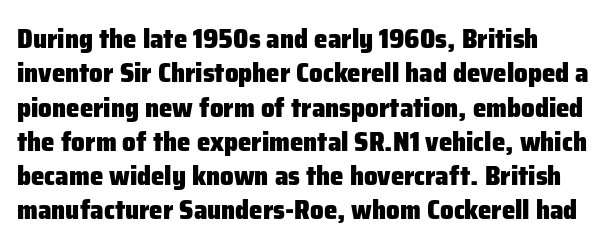
The image shows 27 px bold type, upright; set left-aligned, normal line spacing (1.27x), normal letter spacing, not underlined.
